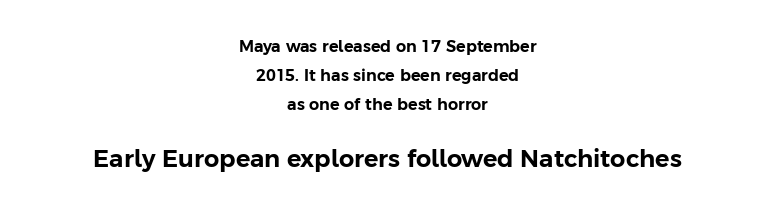
The image shows 24 px text type, upright; set centered, line spacing 1.81x, normal letter spacing, not underlined; the second (bottom) block is 1.5x larger.
